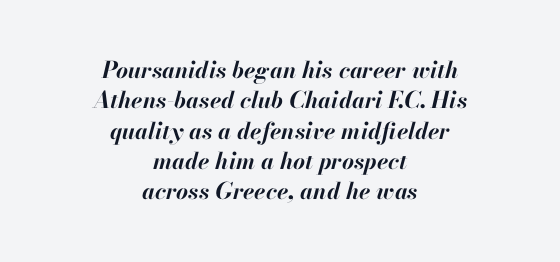
Q: Is the text bold? A: Yes.
Q: Is the text italic (slanted)? A: Yes, it leans right by about 13 degrees.
Q: Is the text underlined? A: No.
Q: How is the paragraph aligned? A: Centered.
Q: Is the spacing between letters normal or unusually wide? A: Normal.
Q: Is the spacing between lines tight, normal or loose? A: Normal.
